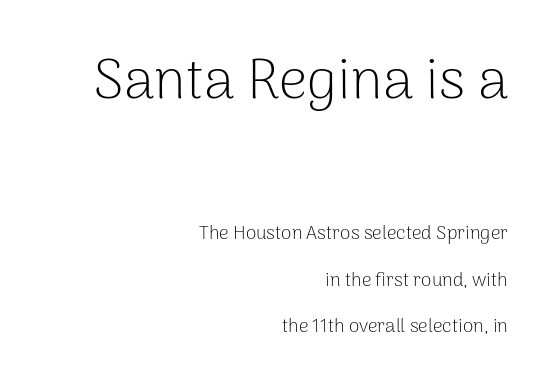
The image shows 56 px light sans-serif type, upright; set right-aligned, loose line spacing (2.44x), normal letter spacing, not underlined; the first (top) block is 2.95x larger; low stroke contrast and a medium x-height.
